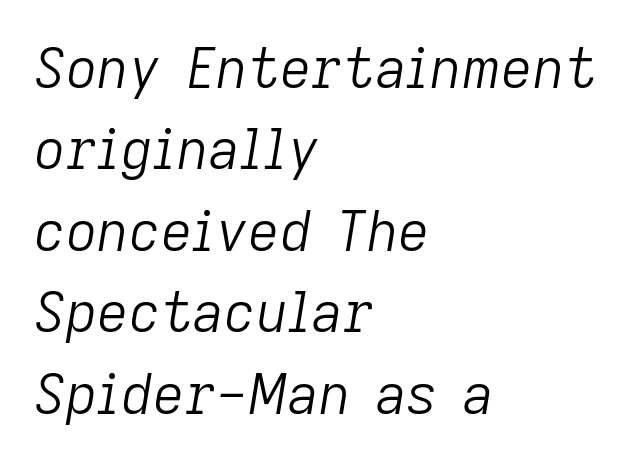
The image shows 55 px light type, italic (leaning right); set left-aligned, normal line spacing (1.48x), normal letter spacing, not underlined; low stroke contrast and a medium x-height.
